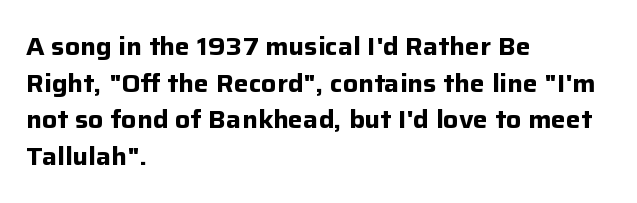
{"italic": "no", "bold": "yes", "underline": "no", "align": "left", "line_spacing": "normal", "line_spacing_ratio": 1.47, "letter_spacing": "normal", "letter_spacing_em": 0.0, "glyph_px": 25}
